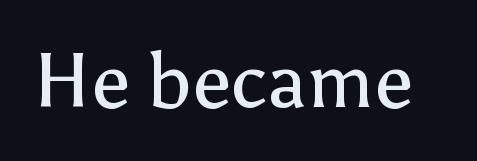
The typeface has the unassuming heft of standard copy or less. In terms of posture, this sample is upright. Students, note that the glyphs here touch the page at normal intervals. A clean baseline with only descenders dipping below it.
